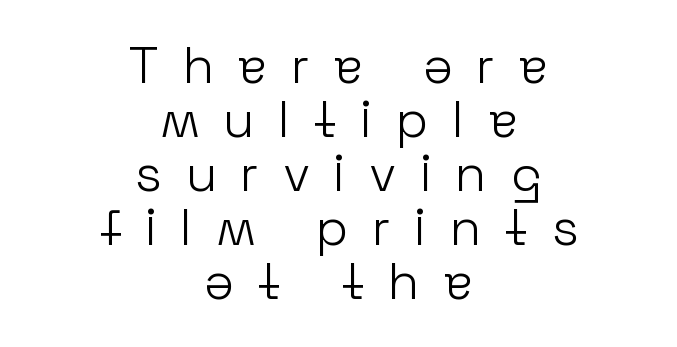
Display-style spreading of the glyphs; the letterfit is very open. Visually the block forms a symmetrical silhouette, jagged on both flanks. Stem width sits at or under what a default text font uses. Anything drawn beneath the words? Only blank space.
